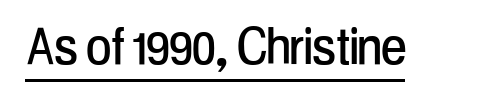
Q: Is the text italic (slanted)? A: No, it is upright.
Q: Is the typeface a serif or a sans-serif typeface? A: Sans-serif.
Q: Is the text underlined? A: Yes.
Q: Is the spacing between letters normal or unusually wide? A: Normal.
Q: Width (condensed, normal, or wide)? A: Condensed.
Q: Stroke contrast? A: Low.
Q: x-height? A: Medium.
Q: Monospaced? A: No.
